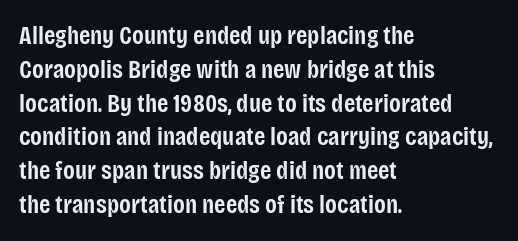
{"italic": "no", "bold": "semi", "underline": "no", "align": "left", "line_spacing": "normal", "line_spacing_ratio": 1.3, "letter_spacing": "normal", "letter_spacing_em": 0.0, "glyph_px": 26}
